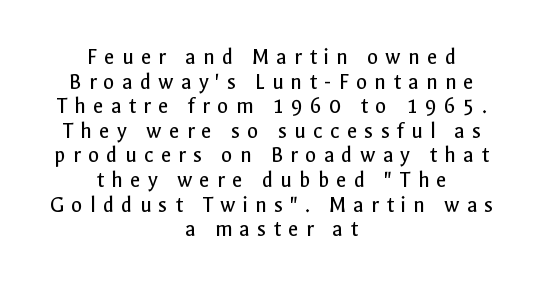
Q: Is the text bold? A: No.
Q: Is the text italic (slanted)? A: No, it is upright.
Q: Is the text underlined? A: No.
Q: How is the paragraph aligned? A: Centered.
Q: Is the spacing between letters normal or unusually wide? A: Unusually wide.
Q: Is the spacing between lines tight, normal or loose? A: Tight.
